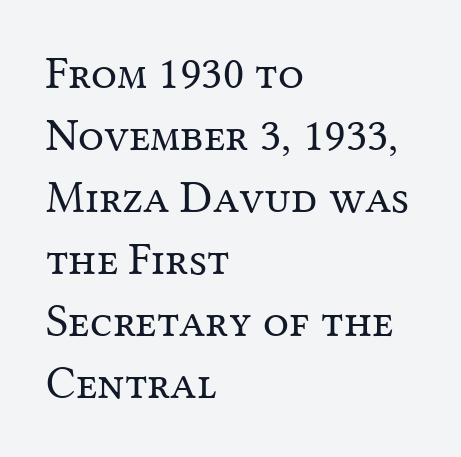
Q: Is the text bold? A: No.
Q: Is the text italic (slanted)? A: No, it is upright.
Q: Is the typeface a serif or a sans-serif typeface? A: Serif.
Q: Is the text underlined? A: No.
Q: How is the paragraph aligned? A: Left-aligned.
Q: Is the spacing between letters normal or unusually wide? A: Normal.
Q: Is the spacing between lines tight, normal or loose? A: Normal.
Q: Width (condensed, normal, or wide)? A: Normal.
Q: Stroke contrast? A: Medium.
Q: x-height? A: Medium.
Q: Monospaced? A: No.
